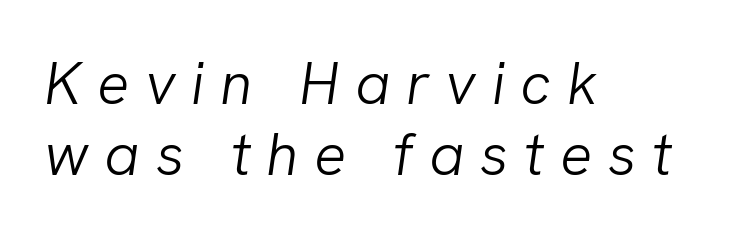
{"italic": "yes", "lean": "right", "slant_degrees": 8, "bold": "no", "weight": "light", "width": "normal", "stroke_contrast": "low", "x_height": "medium", "monospaced": "no", "underline": "no", "align": "left", "line_spacing_ratio": 1.19, "letter_spacing": "wide", "letter_spacing_em": 0.26, "glyph_px": 60}
